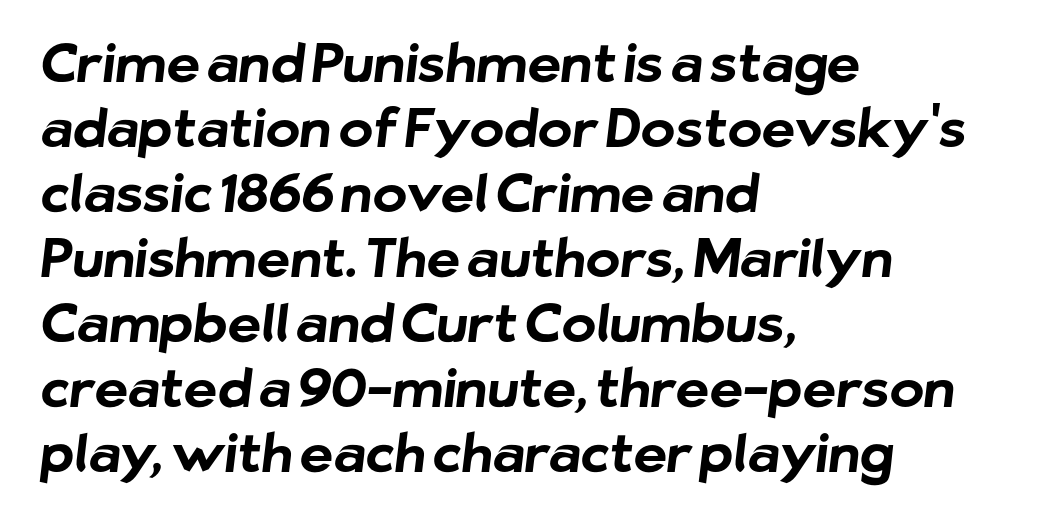
The image shows 52 px bold sans-serif type; set left-aligned, normal line spacing (1.25x), normal letter spacing, not underlined; low stroke contrast and a medium x-height.
